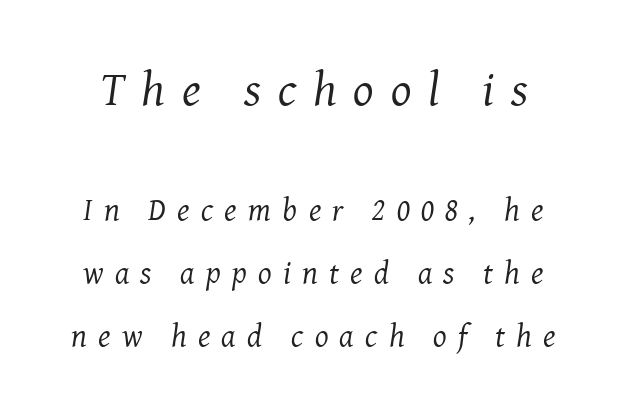
The image shows 48 px regular-weight serif type, italic (leaning right); set loose line spacing (1.96x), unusually wide letter spacing (+0.35 em), not underlined; the first (top) block is 1.5x larger; medium stroke contrast and a medium x-height.
